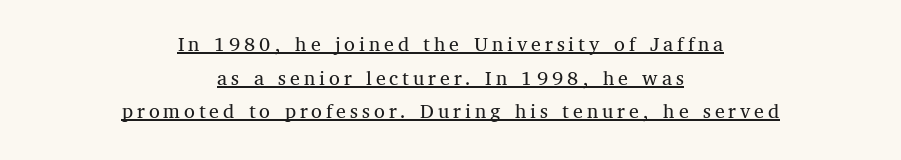
Q: Is the text bold? A: No.
Q: Is the text italic (slanted)? A: No, it is upright.
Q: Is the text underlined? A: Yes.
Q: How is the paragraph aligned? A: Centered.
Q: Is the spacing between lines tight, normal or loose? A: Normal.
